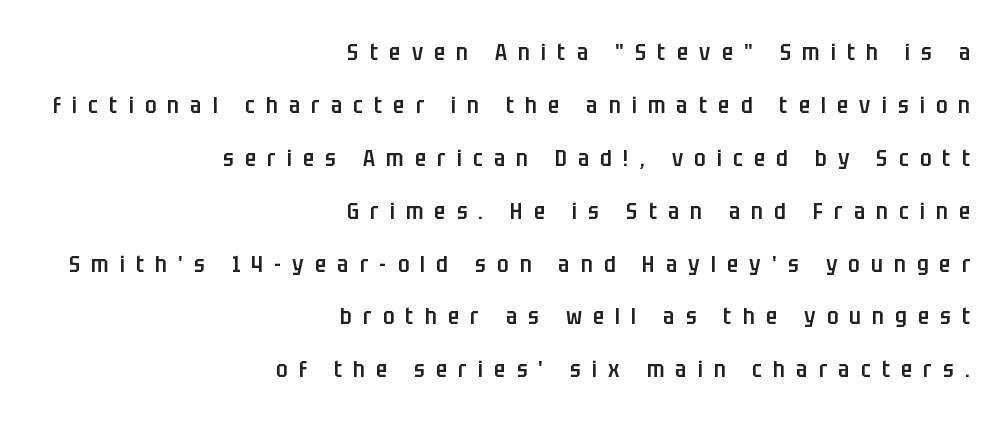
{"italic": "no", "bold": "semi", "underline": "no", "align": "right", "line_spacing": "loose", "line_spacing_ratio": 2.3, "letter_spacing": "wide", "letter_spacing_em": 0.49, "glyph_px": 23}
